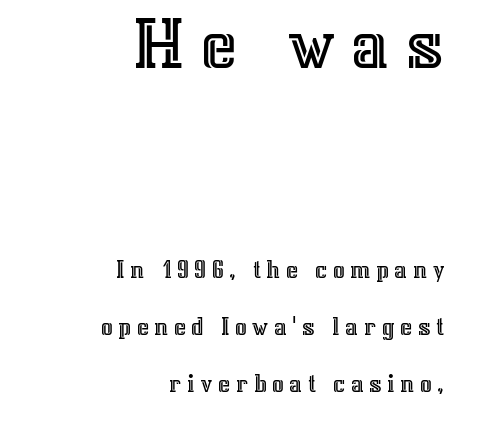
{"italic": "no", "width": "normal", "x_height": "medium", "monospaced": "no", "underline": "no", "align": "right", "line_spacing": "loose", "line_spacing_ratio": 2.19, "letter_spacing": "wide", "letter_spacing_em": 0.21, "larger_block": "first", "size_ratio": 2.96, "glyph_px": 77}
